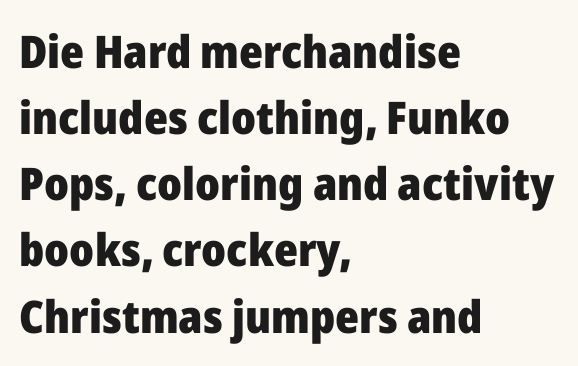
Q: Is the text bold? A: Yes.
Q: Is the text italic (slanted)? A: No, it is upright.
Q: Is the typeface a serif or a sans-serif typeface? A: Sans-serif.
Q: Is the text underlined? A: No.
Q: How is the paragraph aligned? A: Left-aligned.
Q: Is the spacing between letters normal or unusually wide? A: Normal.
Q: Is the spacing between lines tight, normal or loose? A: Normal.
Q: Width (condensed, normal, or wide)? A: Normal.
Q: Stroke contrast? A: Low.
Q: x-height? A: Medium.
Q: Monospaced? A: No.
